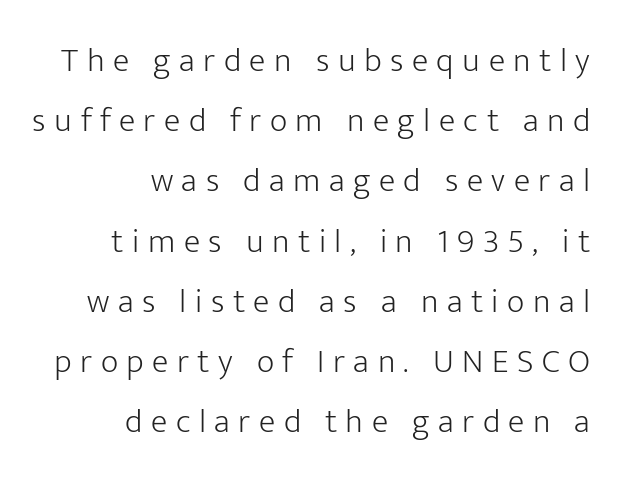
Does the lettering tilt? It doesn't — this is upright. Casual observation: everything's shoved over to the right. Each letter keeps its own natural width here, so spacing adapts to shape. What kind of face is this? One without serifs — a sans. Is the type heavy? It reads as light-to-regular instead.
